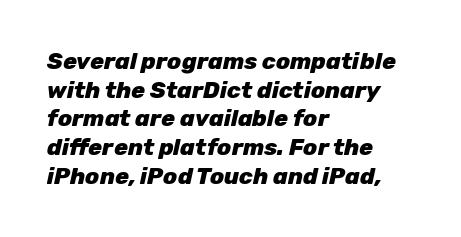
Q: Is the text bold? A: Yes.
Q: Is the text italic (slanted)? A: Yes, it leans right by about 12 degrees.
Q: Is the text underlined? A: No.
Q: How is the paragraph aligned? A: Left-aligned.
Q: Is the spacing between letters normal or unusually wide? A: Normal.
Q: Is the spacing between lines tight, normal or loose? A: Normal.
